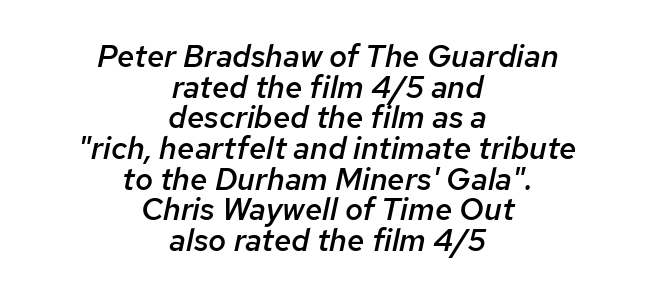
A clean baseline with only descenders dipping below it. This sample has the flowing, uneven cadence of proportional lettering. Every letter is mildly thick-stroked: semibold rather than bold. Quick note: interline space is minimal.
